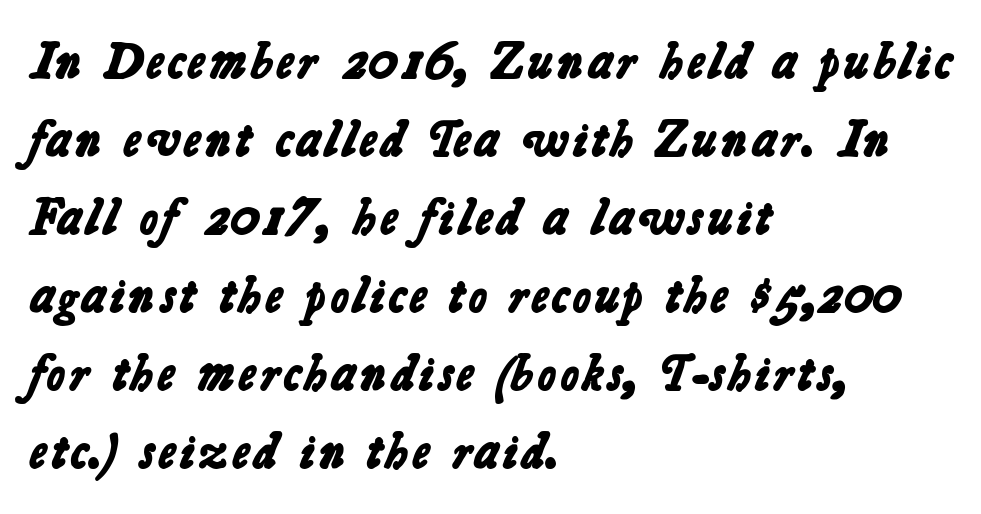
The image shows 50 px bold sans-serif type; set left-aligned, normal line spacing (1.56x), normal letter spacing, not underlined; low stroke contrast and a medium x-height.
